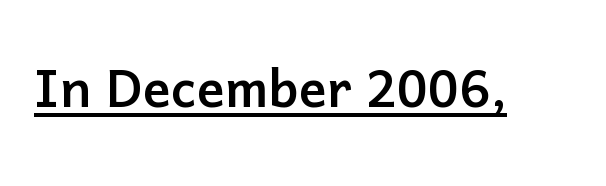
Note the varied advance widths — an 'i' is clearly narrower than an 'm'. The letterforms sit shoulder to shoulder at normal distance. Underlined type. Style check: upright.
